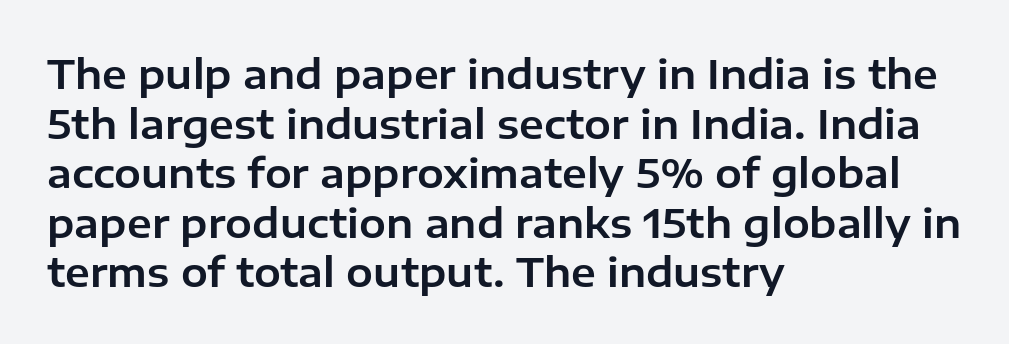
The passage shown is typed in a proportional face where columns would drift. Any mark beneath the type? The region is blank. The lines in this sample share a left origin and differ only in where they stop. Look at the bottom of the vertical strokes: they stop flat, with no serifs. Ascenders rise straight up at ninety degrees.
